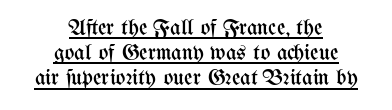
Each word holds together tightly as a unit, with standard inter-letter gaps. Does the copy run flush right? No — it is centered line by line. Caption: lettering with a line underneath. Tightly led — the rows are bunched. The lettering stays uniformly vertical, giving the passage a roman look. Weight class: somewhere from thin through regular.
